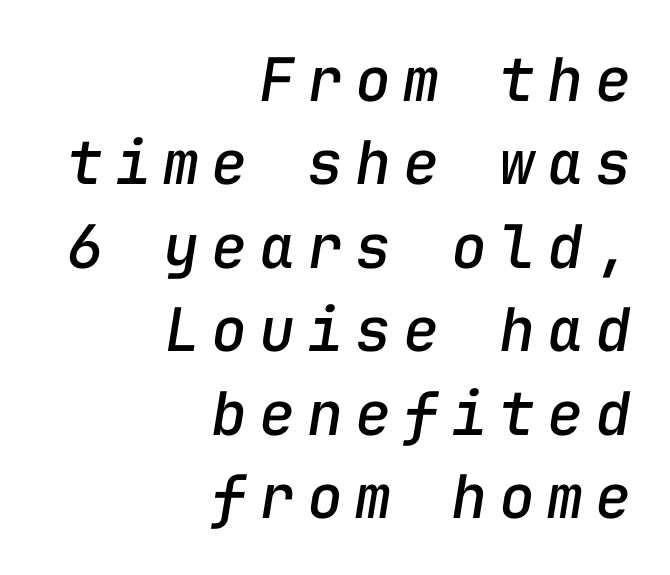
The image shows 60 px text type, italic (leaning right), monospaced; set right-aligned, normal line spacing (1.39x), unusually wide letter spacing (+0.2 em), not underlined; low stroke contrast and a medium x-height.
